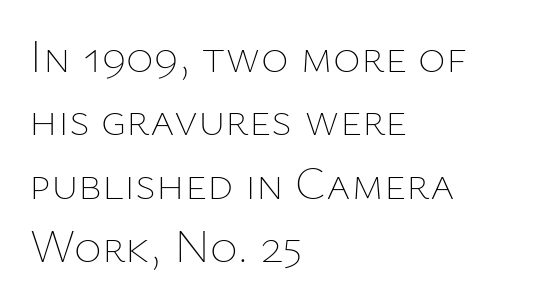
The image shows 47 px thin type, upright; set left-aligned, normal line spacing (1.35x), normal letter spacing, not underlined; low stroke contrast and a medium x-height.
